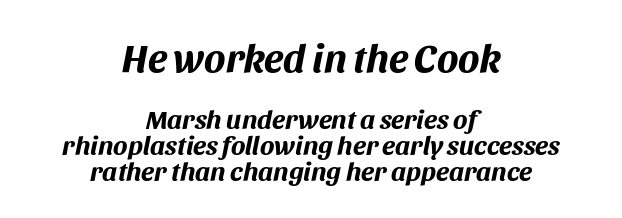
{"italic": "yes", "lean": "right", "slant_degrees": 11, "bold": "yes", "weight": "bold", "width": "normal", "stroke_contrast": "medium", "x_height": "large", "monospaced": "no", "underline": "no", "align": "center", "line_spacing": "tight", "line_spacing_ratio": 0.96, "letter_spacing": "normal", "letter_spacing_em": 0.0, "larger_block": "first", "size_ratio": 1.48, "glyph_px": 40}
